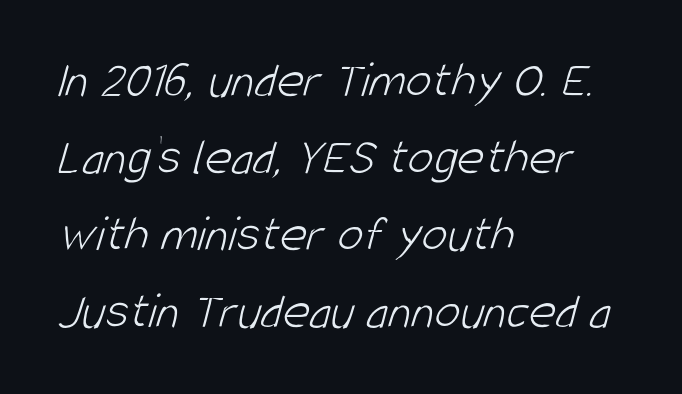
The image shows 52 px light, condensed sans-serif type; set left-aligned, normal line spacing (1.48x), normal letter spacing, not underlined; low stroke contrast and a large x-height.
